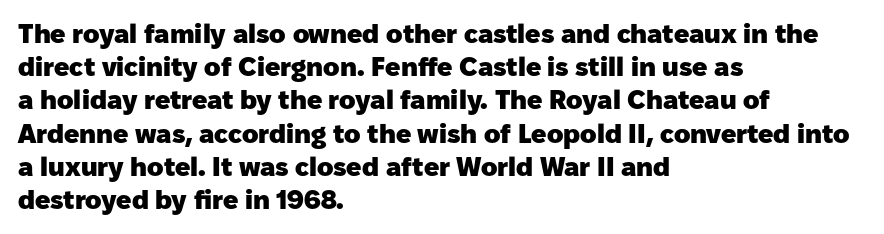
{"italic": "no", "bold": "yes", "underline": "no", "align": "left", "line_spacing_ratio": 1.23, "letter_spacing": "normal", "letter_spacing_em": 0.0, "glyph_px": 27}
